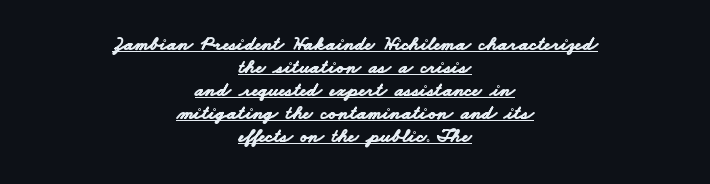
Q: Is the text bold? A: Yes.
Q: Is the text underlined? A: Yes.
Q: How is the paragraph aligned? A: Centered.
Q: Is the spacing between letters normal or unusually wide? A: Normal.
Q: Is the spacing between lines tight, normal or loose? A: Tight.
